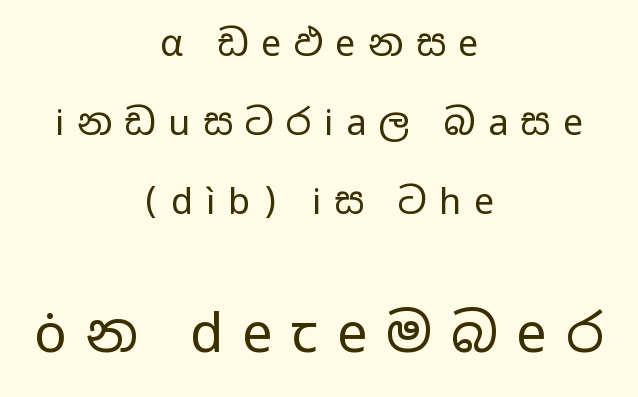
Short and long lines alike share a common midpoint. Grotesque or geometric, the face here clearly has no serifs. Top chunk: small. Bottom chunk: large. The letters are spread apart with noticeably loose tracking.
